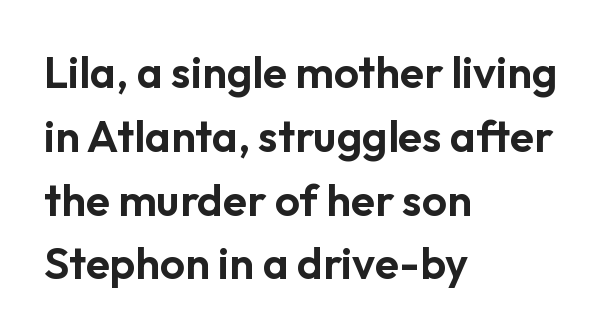
The image shows 44 px sans-serif type, upright; set left-aligned, normal line spacing (1.45x), normal letter spacing, not underlined; low stroke contrast and a medium x-height.
